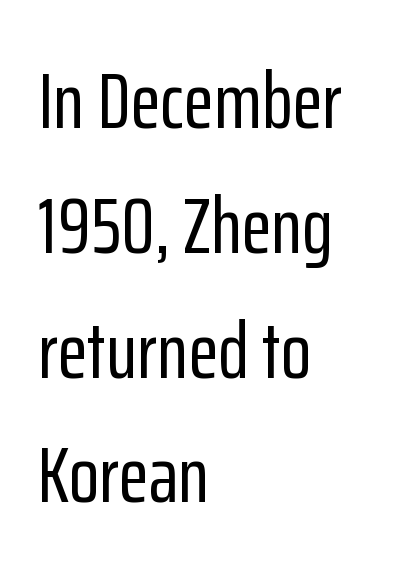
The image shows 79 px condensed sans-serif type, upright; set left-aligned, normal line spacing (1.58x), normal letter spacing, not underlined; low stroke contrast and a medium x-height.
